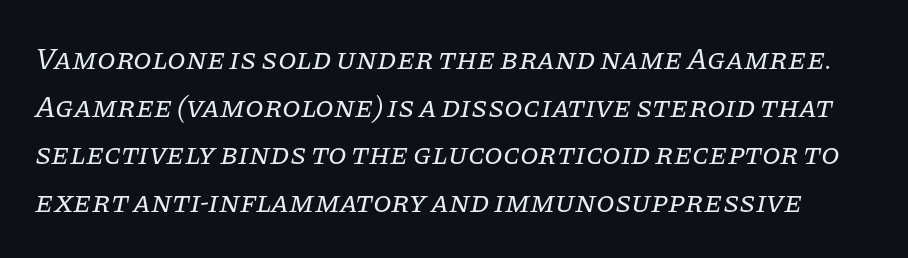
The rendering keeps characters at their native spacing. Emphasis-style slanted type is in use. Unlike a clean sans, this face finishes its strokes with serifs. A typesetter would call this proportional, since set widths differ per character. If you measured baseline to baseline, you'd find a middling distance. The characters are drawn with everyday or finer stroke widths.
